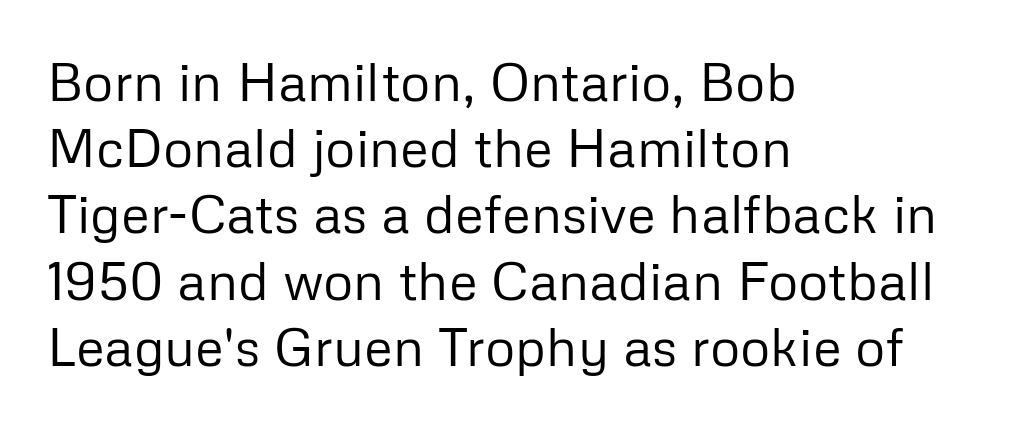
{"serif": "no", "italic": "no", "bold": "no", "weight": "regular", "width": "normal", "stroke_contrast": "low", "x_height": "medium", "monospaced": "no", "underline": "no", "align": "left", "line_spacing": "normal", "line_spacing_ratio": 1.25, "letter_spacing": "normal", "letter_spacing_em": 0.0, "glyph_px": 53}
